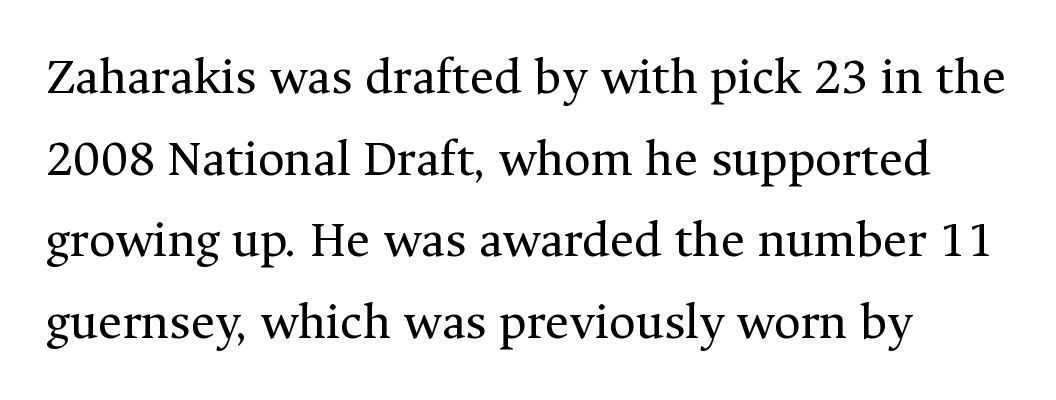
The passage shown has conventional tracking throughout. Horizontal bands of white between lines are of average thickness. The axis of the letterforms is exactly vertical. Check under the words: just untouched page. Think of a printed novel: that variable character pitch is what you see here. Is this a heavy cut? Hardly; it is regular or lighter.
